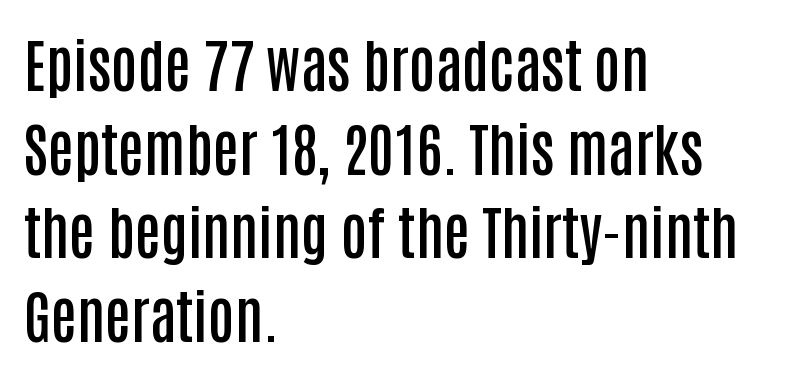
The baseline area is clear. The rows are spaced the way most documents space them. The line texture is even and compact thanks to regular tracking. Each letter keeps its own natural width here, so spacing adapts to shape. Teacher's note: observe the even left margin — that is flush-left alignment. Nothing sits at the stroke ends, so this counts as sans-serif.
